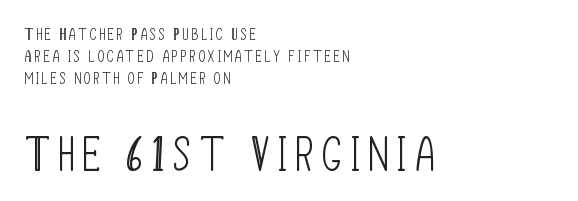
Q: Is the text bold? A: No.
Q: Is the text italic (slanted)? A: No, it is upright.
Q: Is the typeface a serif or a sans-serif typeface? A: Sans-serif.
Q: Is the text underlined? A: No.
Q: How is the paragraph aligned? A: Left-aligned.
Q: Is the spacing between lines tight, normal or loose? A: Normal.
Q: Which block of text is set in a larger size, the first (top) or the second (bottom)? A: The second (bottom) one.
Q: Width (condensed, normal, or wide)? A: Condensed.
Q: Stroke contrast? A: Low.
Q: x-height? A: Large.
Q: Monospaced? A: No.
